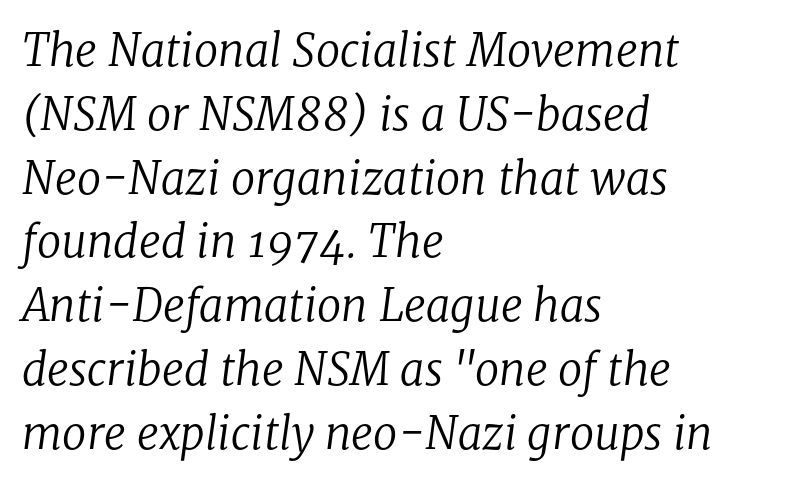
Q: Is the text bold? A: No.
Q: Is the text italic (slanted)? A: Yes, it leans right by about 8 degrees.
Q: Is the typeface a serif or a sans-serif typeface? A: Serif.
Q: Is the text underlined? A: No.
Q: How is the paragraph aligned? A: Left-aligned.
Q: Is the spacing between letters normal or unusually wide? A: Normal.
Q: Is the spacing between lines tight, normal or loose? A: Normal.
Q: Width (condensed, normal, or wide)? A: Normal.
Q: Stroke contrast? A: Low.
Q: x-height? A: Medium.
Q: Monospaced? A: No.
